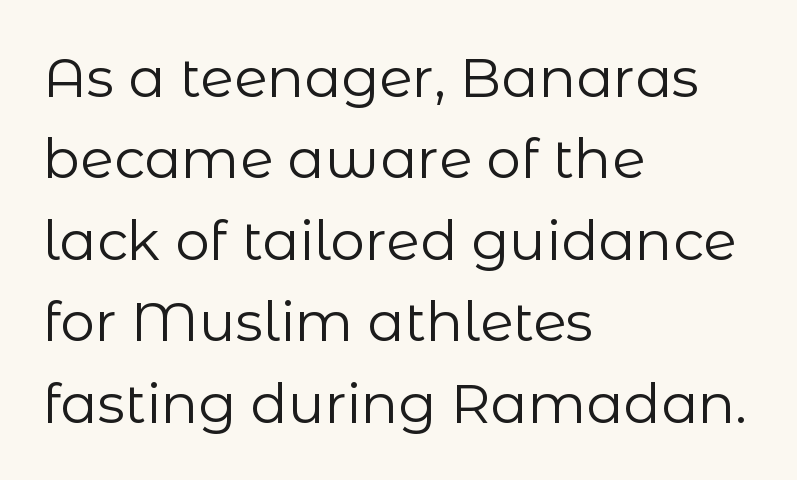
Each letter keeps its own natural width here, so spacing adapts to shape. What's the leading like? Ordinary, nothing unusual. You could call the tracking neutral — neither tight nor loose. This sample is left-justified, so line endings fall wherever the words run out.
